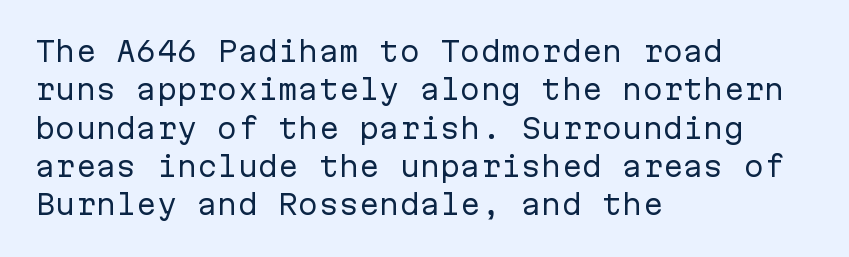
{"italic": "no", "bold": "no", "underline": "no", "align": "left", "line_spacing": "normal", "line_spacing_ratio": 1.42, "letter_spacing": "normal", "letter_spacing_em": 0.0, "glyph_px": 27}
